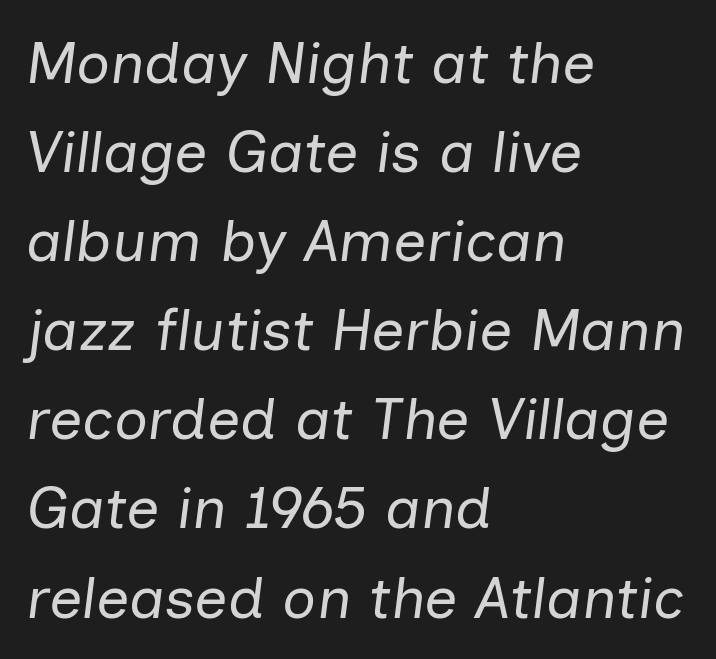
{"italic": "yes", "lean": "right", "slant_degrees": 7, "bold": "no", "weight": "regular", "width": "normal", "stroke_contrast": "low", "x_height": "medium", "monospaced": "no", "underline": "no", "align": "left", "line_spacing": "normal", "line_spacing_ratio": 1.51, "letter_spacing": "normal", "letter_spacing_em": 0.0, "glyph_px": 59}
